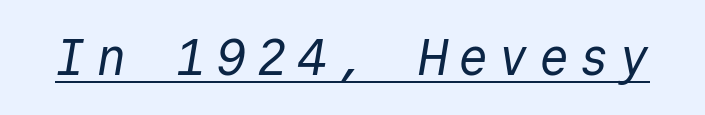
The image shows 51 px regular-weight sans-serif type, monospaced; set underlined; a medium x-height.
